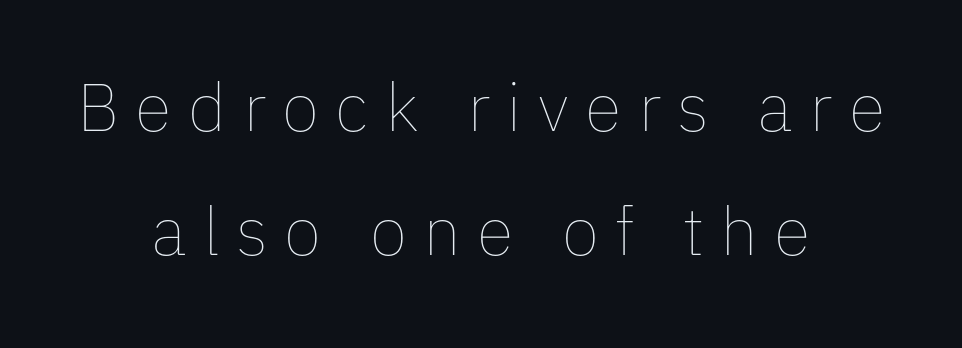
{"italic": "no", "bold": "no", "weight": "thin", "width": "normal", "stroke_contrast": "low", "x_height": "medium", "monospaced": "no", "underline": "no", "align": "center", "line_spacing_ratio": 1.83, "letter_spacing": "wide", "letter_spacing_em": 0.24, "glyph_px": 68}
